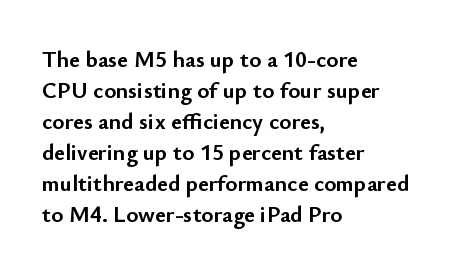
Q: Is the text bold? A: Yes.
Q: Is the text italic (slanted)? A: No, it is upright.
Q: Is the text underlined? A: No.
Q: How is the paragraph aligned? A: Left-aligned.
Q: Is the spacing between letters normal or unusually wide? A: Normal.
Q: Is the spacing between lines tight, normal or loose? A: Normal.
